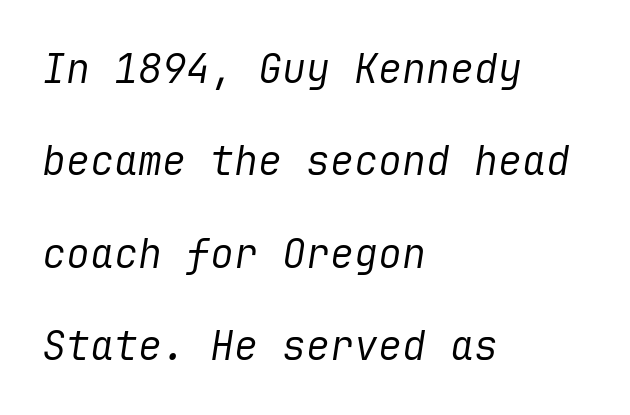
{"italic": "yes", "lean": "right", "slant_degrees": 9, "bold": "no", "weight": "regular", "width": "normal", "stroke_contrast": "low", "x_height": "medium", "underline": "no", "align": "left", "line_spacing": "loose", "line_spacing_ratio": 2.31, "letter_spacing": "normal", "letter_spacing_em": 0.0, "glyph_px": 40}
